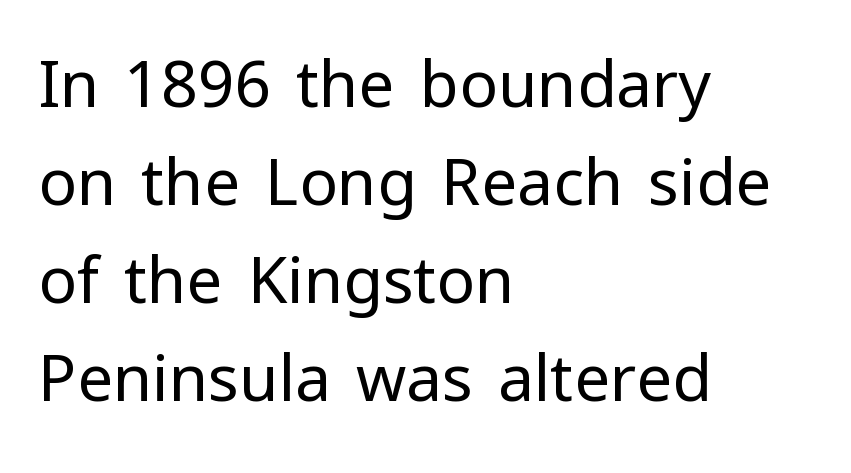
Q: Is the text bold? A: No.
Q: Is the text italic (slanted)? A: No, it is upright.
Q: Is the typeface a serif or a sans-serif typeface? A: Sans-serif.
Q: Is the text underlined? A: No.
Q: How is the paragraph aligned? A: Left-aligned.
Q: Is the spacing between letters normal or unusually wide? A: Normal.
Q: Is the spacing between lines tight, normal or loose? A: Normal.
Q: Width (condensed, normal, or wide)? A: Normal.
Q: Stroke contrast? A: Low.
Q: x-height? A: Medium.
Q: Monospaced? A: No.
